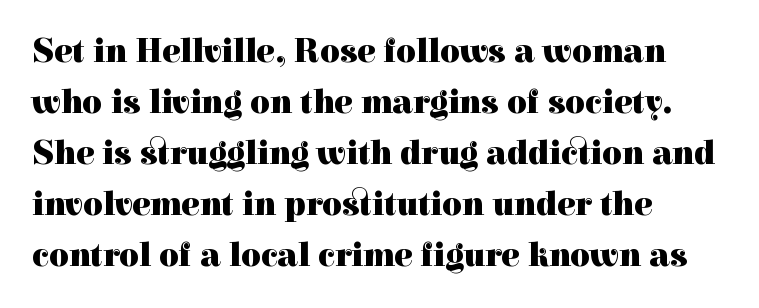
Varying glyph widths throughout — classic text-font behaviour. The vertical gap from one line to the next is medium. The letters are bold, with thick, heavy strokes. Tracking value appears to be zero — textbook default spacing.
